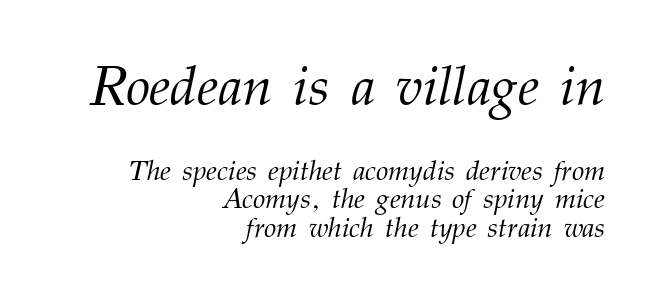
The text was rendered using a seriffed face with decorative stroke endings. Unmarked baselines from the first word to the last. These lines are rendered in a variable-pitch font. Looking at the ascenders, they clearly lean. Letter spacing: default. The cut favours lightness, reaching ordinary text weight at its darkest.
